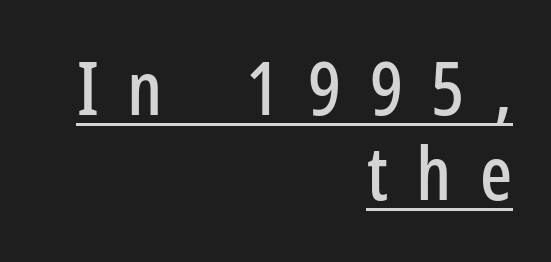
Q: Is the text italic (slanted)? A: No, it is upright.
Q: Is the typeface a serif or a sans-serif typeface? A: Sans-serif.
Q: Is the text underlined? A: Yes.
Q: How is the paragraph aligned? A: Right-aligned.
Q: Is the spacing between letters normal or unusually wide? A: Unusually wide.
Q: Is the spacing between lines tight, normal or loose? A: Tight.
Q: Width (condensed, normal, or wide)? A: Condensed.
Q: Stroke contrast? A: Low.
Q: x-height? A: Medium.
Q: Monospaced? A: No.
